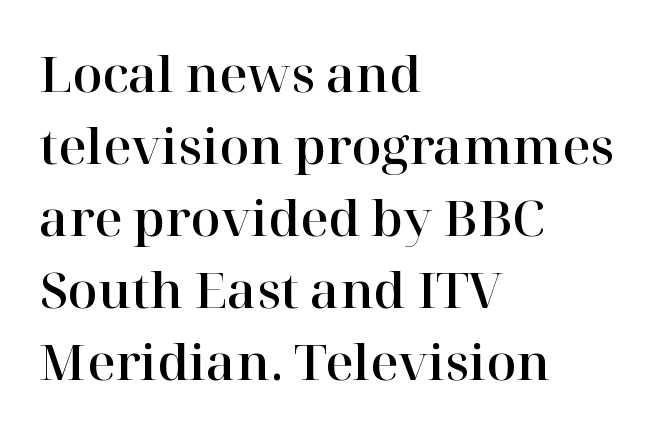
{"serif": "yes", "italic": "no", "width": "normal", "stroke_contrast": "high", "x_height": "medium", "monospaced": "no", "underline": "no", "align": "left", "line_spacing": "normal", "line_spacing_ratio": 1.47, "letter_spacing": "normal", "letter_spacing_em": 0.0, "glyph_px": 49}
